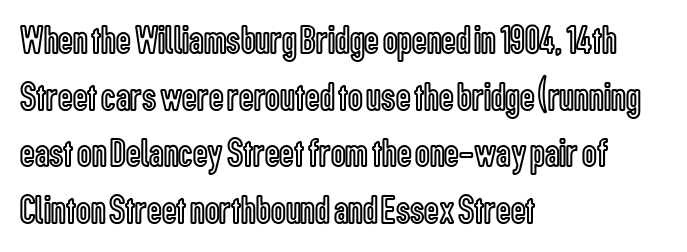
{"italic": "no", "width": "condensed", "x_height": "medium", "monospaced": "no", "underline": "no", "align": "left", "line_spacing": "normal", "line_spacing_ratio": 1.38, "letter_spacing": "normal", "letter_spacing_em": 0.0, "glyph_px": 41}
